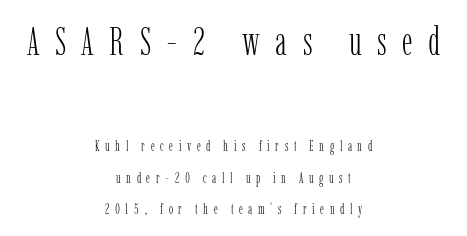
Q: Is the text bold? A: No.
Q: Is the text italic (slanted)? A: No, it is upright.
Q: Is the typeface a serif or a sans-serif typeface? A: Serif.
Q: Is the text underlined? A: No.
Q: How is the paragraph aligned? A: Centered.
Q: Is the spacing between letters normal or unusually wide? A: Unusually wide.
Q: Is the spacing between lines tight, normal or loose? A: Loose.
Q: Which block of text is set in a larger size, the first (top) or the second (bottom)? A: The first (top) one.
Q: Width (condensed, normal, or wide)? A: Condensed.
Q: Stroke contrast? A: Low.
Q: x-height? A: Medium.
Q: Monospaced? A: No.
